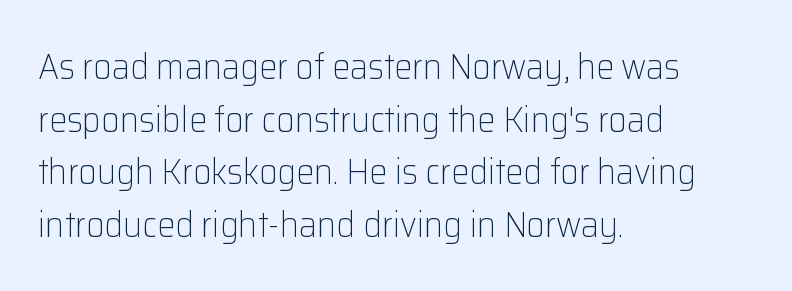
{"serif": "no", "italic": "no", "bold": "no", "weight": "light", "width": "normal", "stroke_contrast": "low", "x_height": "medium", "monospaced": "no", "underline": "no", "align": "left", "line_spacing": "normal", "line_spacing_ratio": 1.46, "letter_spacing": "normal", "letter_spacing_em": 0.0, "glyph_px": 36}
